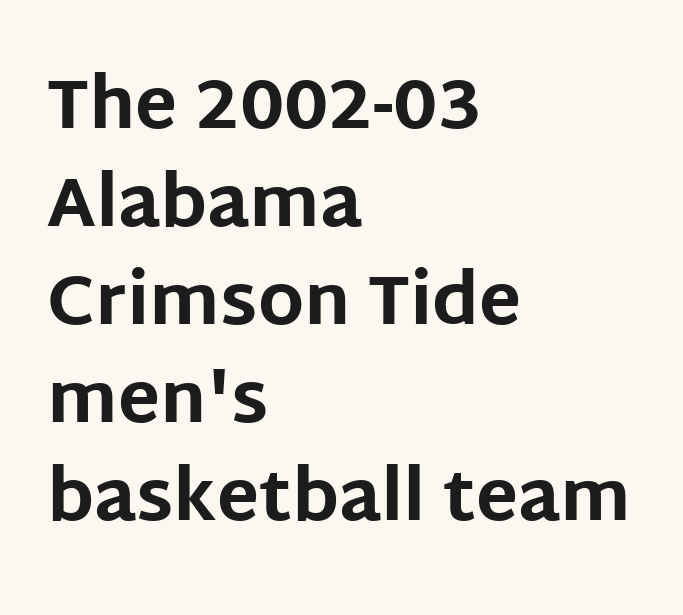
The image shows 70 px bold sans-serif type, upright; set left-aligned, normal line spacing (1.4x), normal letter spacing, not underlined; low stroke contrast and a large x-height.
